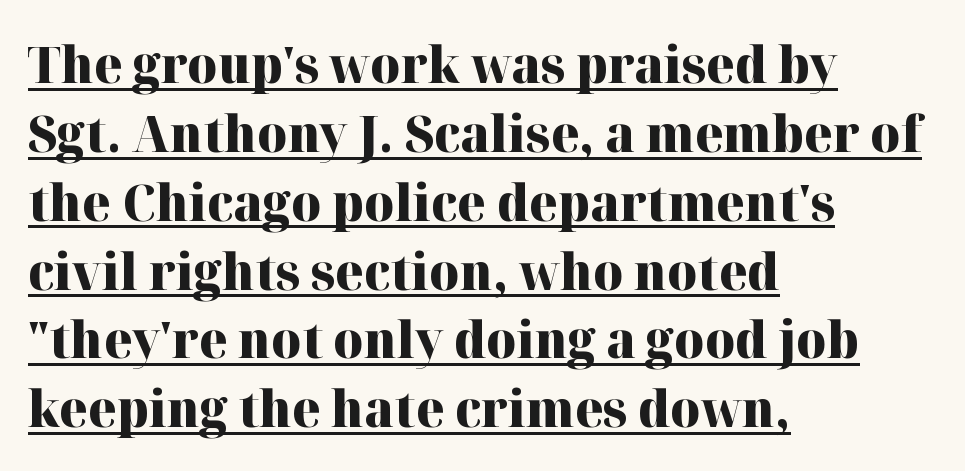
The image shows 51 px heavy serif type, upright; set left-aligned, normal line spacing (1.35x), normal letter spacing, underlined; high stroke contrast and a medium x-height.
